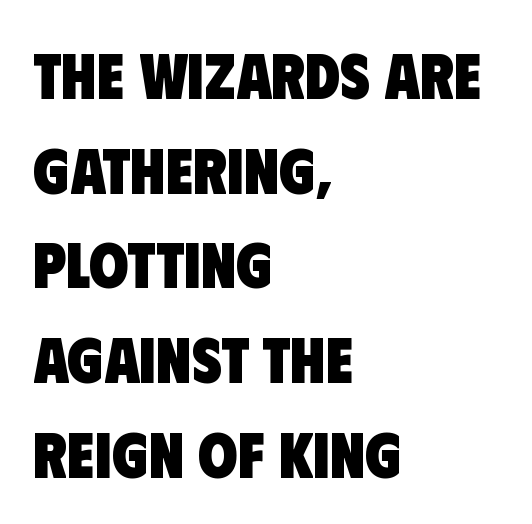
Q: Is the text bold? A: Yes.
Q: Is the typeface a serif or a sans-serif typeface? A: Sans-serif.
Q: Is the text underlined? A: No.
Q: How is the paragraph aligned? A: Left-aligned.
Q: Is the spacing between letters normal or unusually wide? A: Normal.
Q: Is the spacing between lines tight, normal or loose? A: Normal.
Q: Width (condensed, normal, or wide)? A: Condensed.
Q: Stroke contrast? A: Low.
Q: x-height? A: Large.
Q: Monospaced? A: No.
